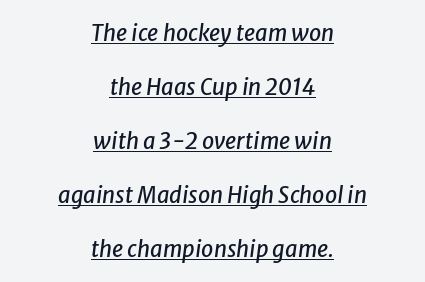
Q: Is the text italic (slanted)? A: Yes, it leans right by about 8 degrees.
Q: Is the text underlined? A: Yes.
Q: How is the paragraph aligned? A: Centered.
Q: Is the spacing between letters normal or unusually wide? A: Normal.
Q: Is the spacing between lines tight, normal or loose? A: Loose.
